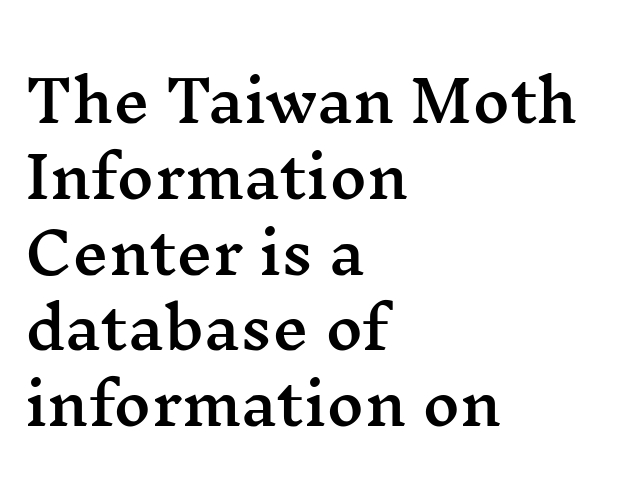
The image shows 57 px wide serif type, upright; set left-aligned, normal line spacing (1.33x), normal letter spacing, not underlined; medium stroke contrast and a medium x-height.
